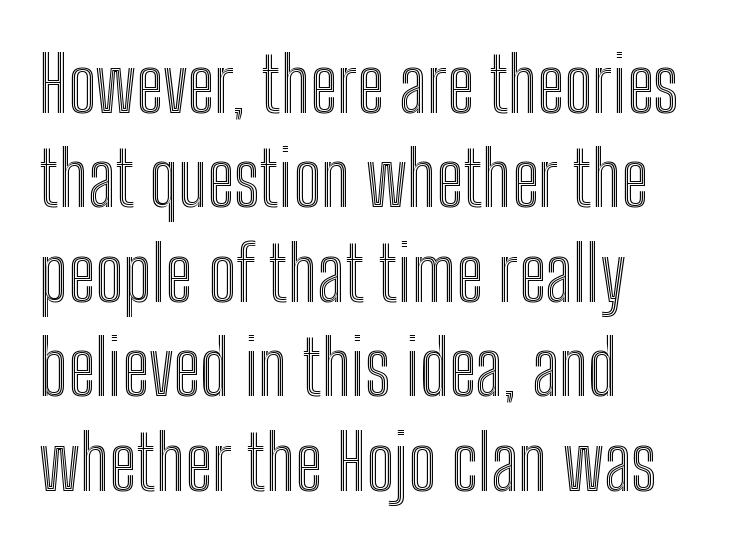
The image shows 75 px condensed type, upright; set left-aligned, normal line spacing (1.26x), normal letter spacing, not underlined; a medium x-height.
